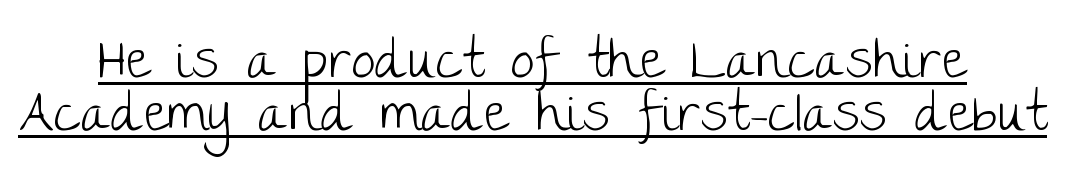
Designer's note — italics off, roman on. Quick note: underline on. Short note: letters normally spaced. Is the type heavy? It reads as light-to-regular instead.
